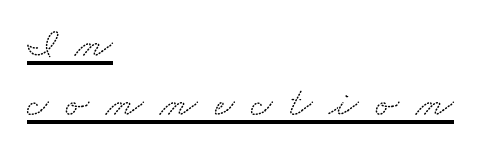
{"width": "wide", "stroke_contrast": "low", "x_height": "small", "monospaced": "no", "underline": "yes", "align": "left", "line_spacing": "normal", "line_spacing_ratio": 1.38, "letter_spacing": "wide", "letter_spacing_em": 0.4, "glyph_px": 43}
